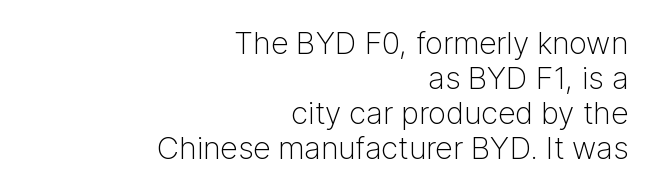
Q: Is the text bold? A: No.
Q: Is the text italic (slanted)? A: No, it is upright.
Q: Is the typeface a serif or a sans-serif typeface? A: Sans-serif.
Q: Is the text underlined? A: No.
Q: How is the paragraph aligned? A: Right-aligned.
Q: Is the spacing between letters normal or unusually wide? A: Normal.
Q: Is the spacing between lines tight, normal or loose? A: Tight.
Q: Width (condensed, normal, or wide)? A: Normal.
Q: Stroke contrast? A: Low.
Q: x-height? A: Medium.
Q: Monospaced? A: No.
